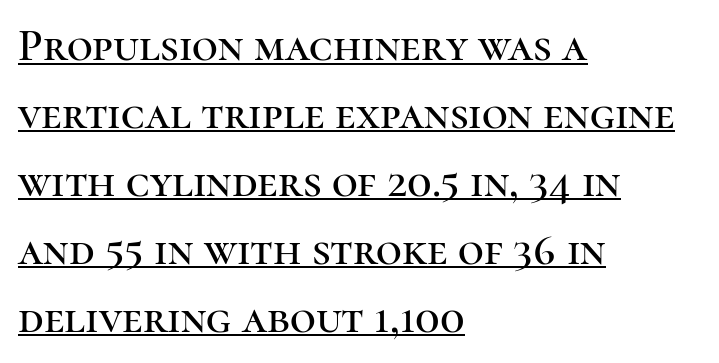
{"serif": "yes", "italic": "no", "width": "normal", "stroke_contrast": "high", "x_height": "medium", "monospaced": "no", "underline": "yes", "align": "left", "line_spacing": "normal", "line_spacing_ratio": 1.51, "letter_spacing": "normal", "letter_spacing_em": 0.0, "glyph_px": 45}
